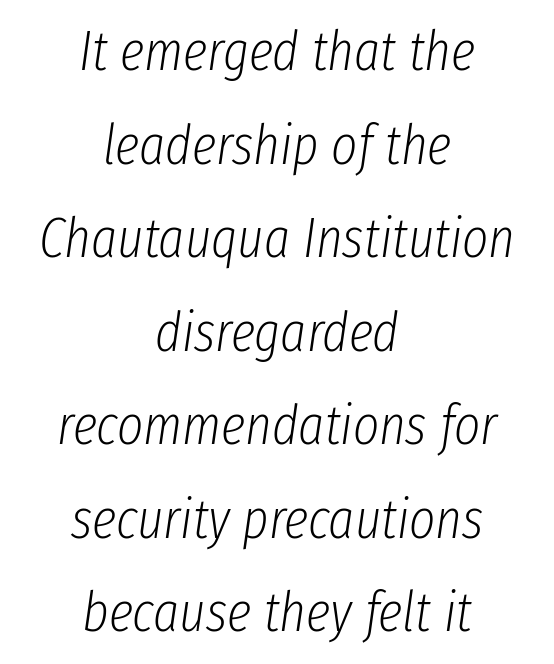
The image shows 56 px light, condensed type, italic (leaning right); set centered, normal line spacing (1.67x), normal letter spacing, not underlined; low stroke contrast and a medium x-height.
